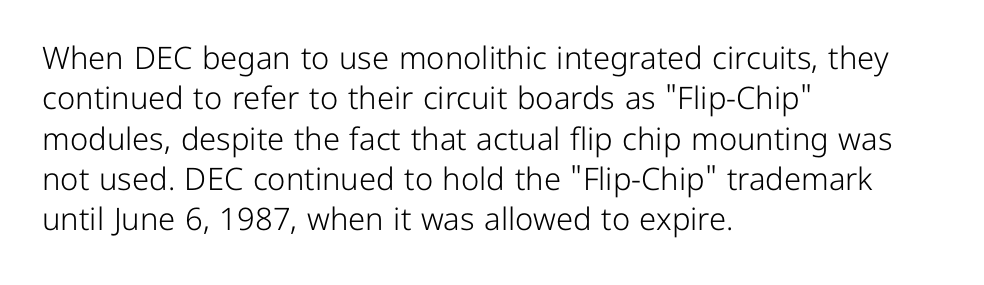
Q: Is the text bold? A: No.
Q: Is the text italic (slanted)? A: No, it is upright.
Q: Is the typeface a serif or a sans-serif typeface? A: Sans-serif.
Q: Is the text underlined? A: No.
Q: How is the paragraph aligned? A: Left-aligned.
Q: Is the spacing between letters normal or unusually wide? A: Normal.
Q: Is the spacing between lines tight, normal or loose? A: Normal.
Q: Width (condensed, normal, or wide)? A: Normal.
Q: Stroke contrast? A: Low.
Q: x-height? A: Medium.
Q: Monospaced? A: No.
